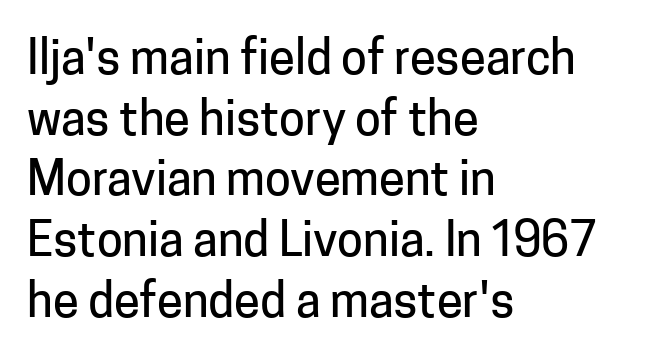
{"serif": "no", "italic": "no", "width": "normal", "stroke_contrast": "low", "x_height": "medium", "monospaced": "no", "underline": "no", "align": "left", "line_spacing": "normal", "line_spacing_ratio": 1.29, "letter_spacing": "normal", "letter_spacing_em": 0.0, "glyph_px": 47}
